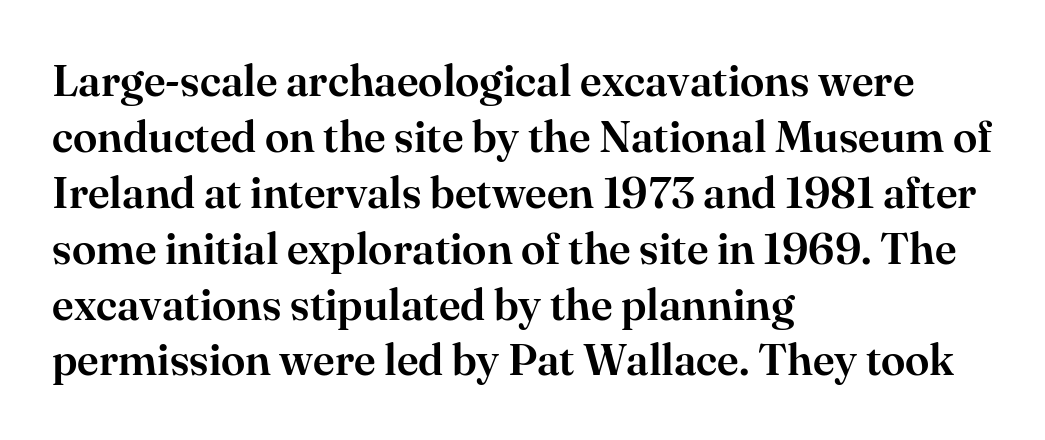
The vertical gap from one line to the next is medium. Proportional: the letters do not fall into vertical columns. The typesetter chose a ragged-right arrangement here. Tracking here is standard; glyphs follow each other at the usual distance.
